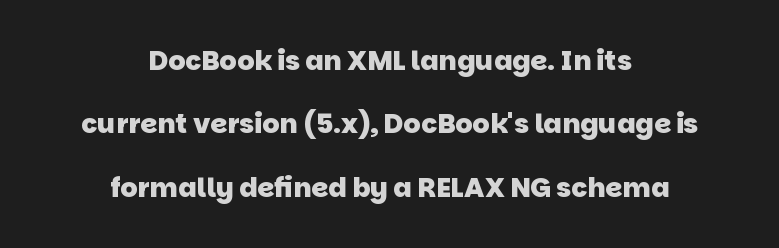
{"bold": "yes", "underline": "no", "align": "center", "line_spacing": "loose", "line_spacing_ratio": 2.35, "letter_spacing": "normal", "letter_spacing_em": 0.0, "glyph_px": 27}
